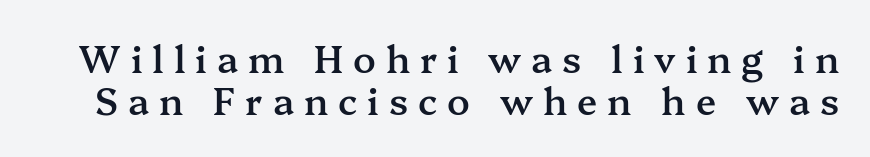
Q: Is the text bold? A: Semi-bold.
Q: Is the text italic (slanted)? A: No, it is upright.
Q: Is the typeface a serif or a sans-serif typeface? A: Serif.
Q: Is the text underlined? A: No.
Q: Is the spacing between letters normal or unusually wide? A: Unusually wide.
Q: Is the spacing between lines tight, normal or loose? A: Tight.
Q: Width (condensed, normal, or wide)? A: Normal.
Q: Stroke contrast? A: Medium.
Q: x-height? A: Medium.
Q: Monospaced? A: No.
